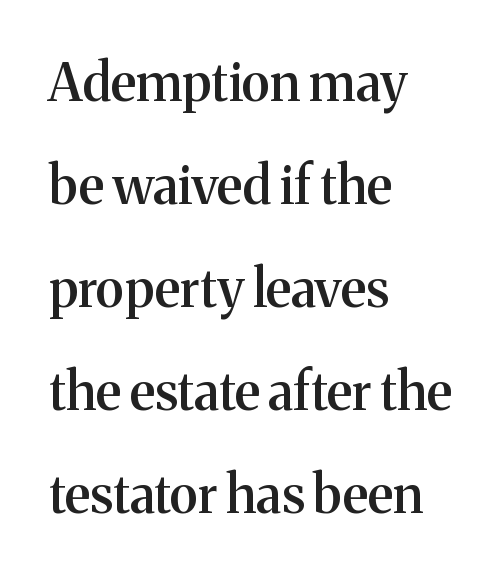
The compositor pushed each line to the left boundary. A somewhat darkened texture: the type is semibold rather than bold. Posture: vertical. These lines are rendered in a variable-pitch font. The face used here is rendered with its standard letterfit.
